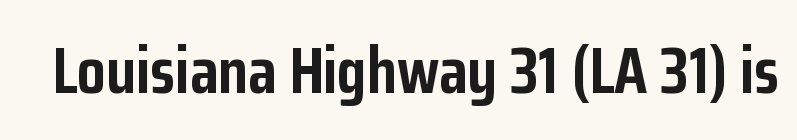
Posture: straight, roman, zero tilt. Observe the absence of serifs on each vertical stroke in this sample. Looks like regular typesetting: each glyph gets only the width it needs. Bold? Absolutely — the strokes are thick and heavy.
